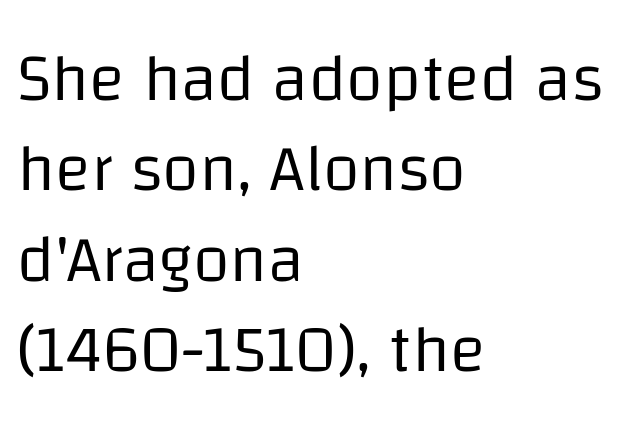
Q: Is the text bold? A: No.
Q: Is the text italic (slanted)? A: No, it is upright.
Q: Is the typeface a serif or a sans-serif typeface? A: Sans-serif.
Q: Is the text underlined? A: No.
Q: How is the paragraph aligned? A: Left-aligned.
Q: Is the spacing between letters normal or unusually wide? A: Normal.
Q: Is the spacing between lines tight, normal or loose? A: Normal.
Q: Width (condensed, normal, or wide)? A: Normal.
Q: Stroke contrast? A: Low.
Q: x-height? A: Large.
Q: Monospaced? A: No.
